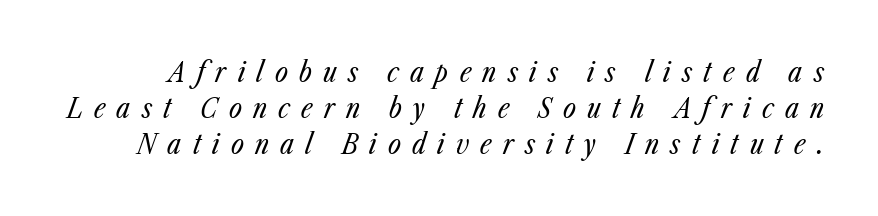
Q: Is the text bold? A: No.
Q: Is the text italic (slanted)? A: Yes, it leans right by about 23 degrees.
Q: Is the text underlined? A: No.
Q: Is the spacing between letters normal or unusually wide? A: Unusually wide.
Q: Is the spacing between lines tight, normal or loose? A: Normal.
Q: Width (condensed, normal, or wide)? A: Condensed.
Q: Stroke contrast? A: Low.
Q: x-height? A: Medium.
Q: Monospaced? A: No.
